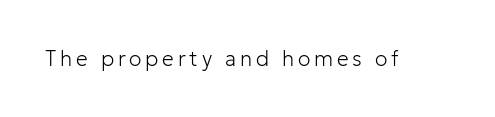
{"italic": "no", "bold": "no", "underline": "no", "glyph_px": 21}
